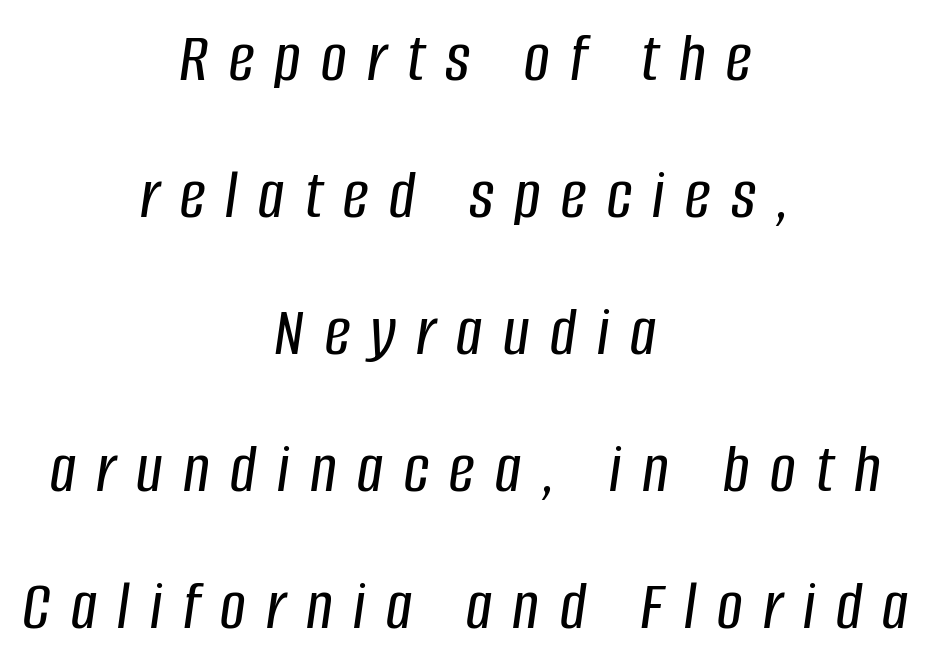
The image shows 71 px condensed type, italic (leaning right); set centered, loose line spacing (1.93x), unusually wide letter spacing (+0.29 em), not underlined; low stroke contrast and a large x-height.
